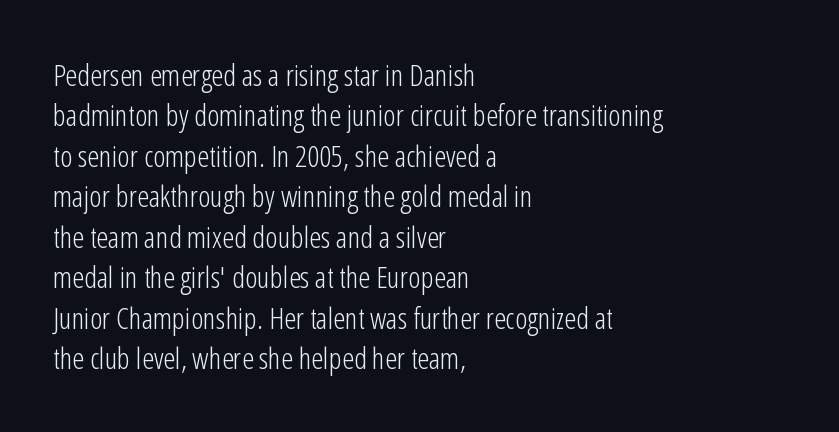
{"serif": "no", "italic": "no", "bold": "no", "weight": "light", "width": "condensed", "stroke_contrast": "low", "x_height": "medium", "monospaced": "no", "underline": "no", "align": "left", "line_spacing": "normal", "line_spacing_ratio": 1.35, "letter_spacing": "normal", "letter_spacing_em": 0.0, "glyph_px": 30}
